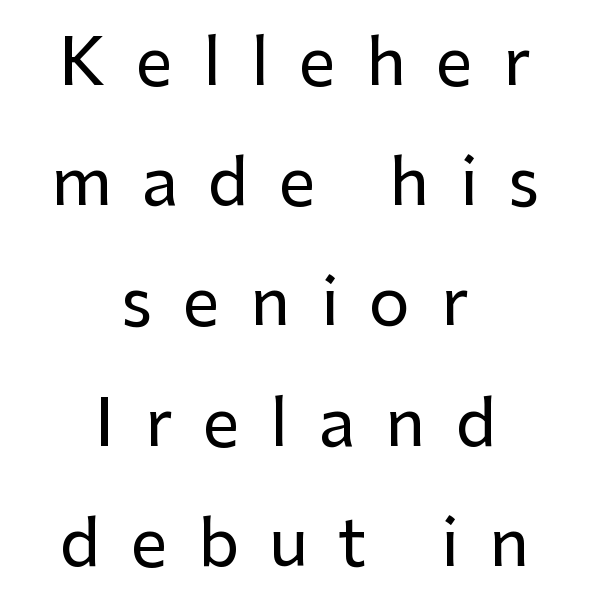
Q: Is the text italic (slanted)? A: No, it is upright.
Q: Is the typeface a serif or a sans-serif typeface? A: Sans-serif.
Q: Is the text underlined? A: No.
Q: How is the paragraph aligned? A: Centered.
Q: Is the spacing between letters normal or unusually wide? A: Unusually wide.
Q: Width (condensed, normal, or wide)? A: Normal.
Q: Stroke contrast? A: Low.
Q: x-height? A: Medium.
Q: Monospaced? A: No.
